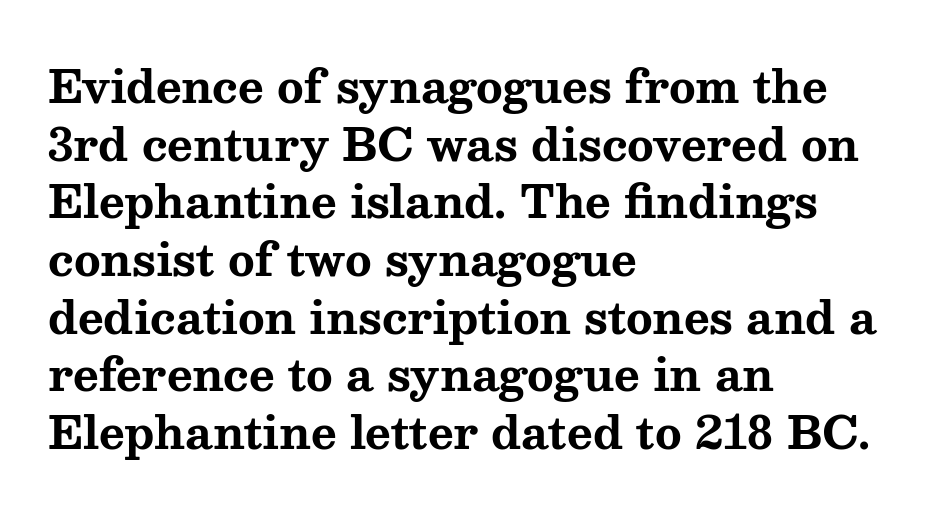
The type sits square on the baseline with zero lean. Is the block centered? No — it sits flush against the left margin. A typesetter would call this leading conventional body-copy spacing. Just letters on the line, the space beneath them empty. I'd describe the lettering as bold — thick and assertive.
